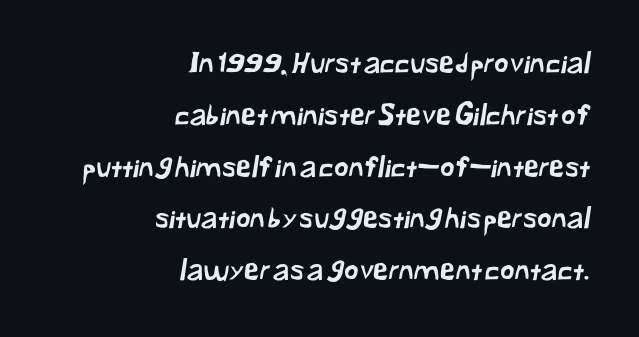
Q: Is the typeface a serif or a sans-serif typeface? A: Sans-serif.
Q: Is the text underlined? A: No.
Q: How is the paragraph aligned? A: Right-aligned.
Q: Is the spacing between letters normal or unusually wide? A: Normal.
Q: Width (condensed, normal, or wide)? A: Normal.
Q: Stroke contrast? A: Low.
Q: x-height? A: Medium.
Q: Monospaced? A: No.
